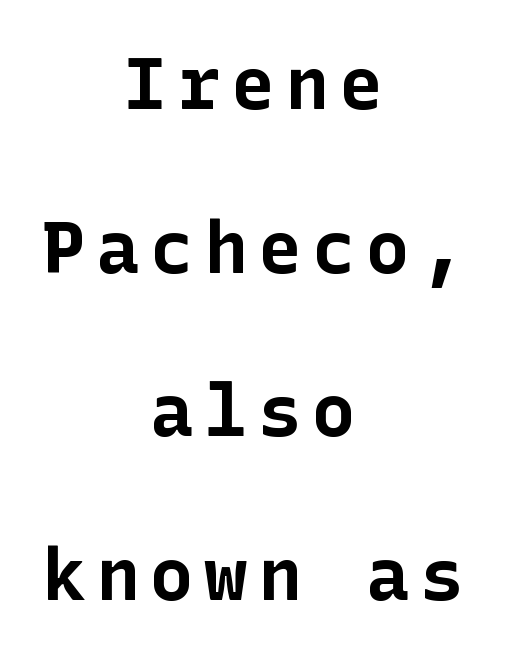
{"serif": "no", "italic": "no", "bold": "yes", "weight": "bold", "width": "normal", "stroke_contrast": "low", "x_height": "medium", "underline": "no", "align": "center", "line_spacing": "loose", "line_spacing_ratio": 2.24, "glyph_px": 73}
